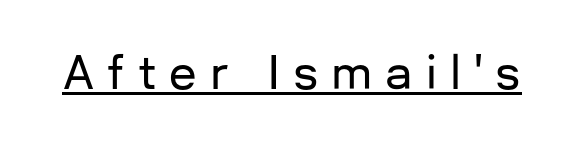
Q: Is the text italic (slanted)? A: No, it is upright.
Q: Is the typeface a serif or a sans-serif typeface? A: Sans-serif.
Q: Is the text underlined? A: Yes.
Q: Is the spacing between letters normal or unusually wide? A: Unusually wide.
Q: Width (condensed, normal, or wide)? A: Normal.
Q: Stroke contrast? A: Low.
Q: x-height? A: Medium.
Q: Monospaced? A: No.
